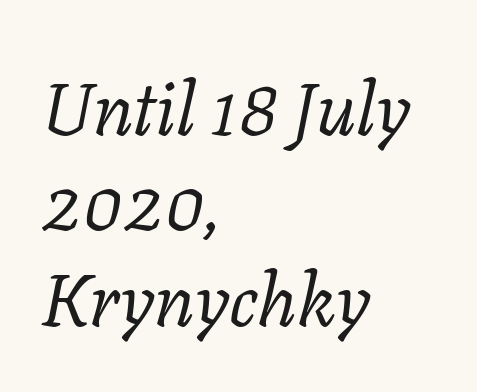
The image shows 74 px regular-weight serif type, italic (leaning right); set left-aligned, normal line spacing (1.29x), normal letter spacing, not underlined; low stroke contrast and a medium x-height.
